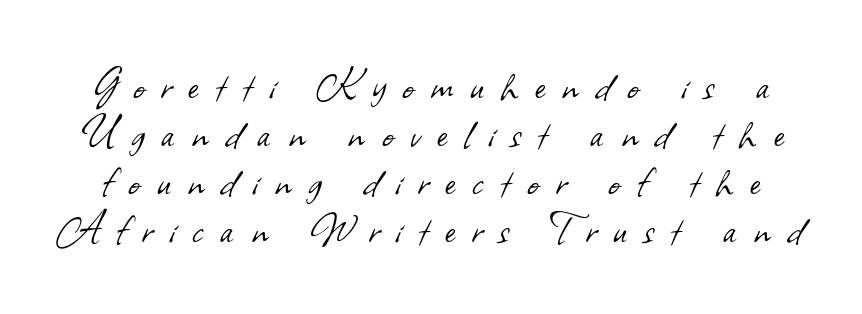
Honestly, there is no underline to notice here at all. Varying glyph widths throughout — classic text-font behaviour. Nothing sits at the stroke ends, so this counts as sans-serif. Bold? No — there's no thickening of the strokes. Look at the tracking — it's clearly loosened, letters drifting apart.
